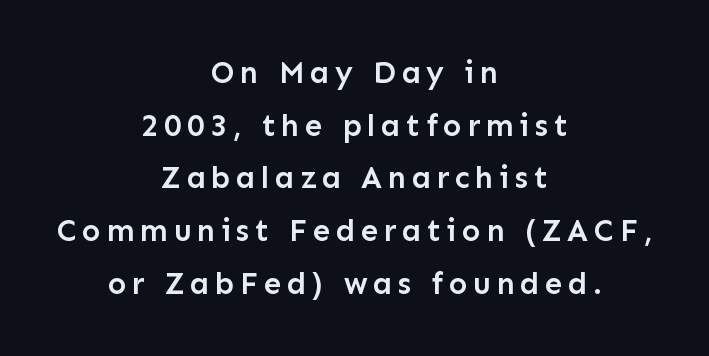
{"serif": "no", "italic": "no", "bold": "semi", "weight": "semibold", "width": "normal", "stroke_contrast": "low", "x_height": "medium", "monospaced": "no", "underline": "no", "align": "center", "line_spacing": "normal", "line_spacing_ratio": 1.7, "glyph_px": 31}
